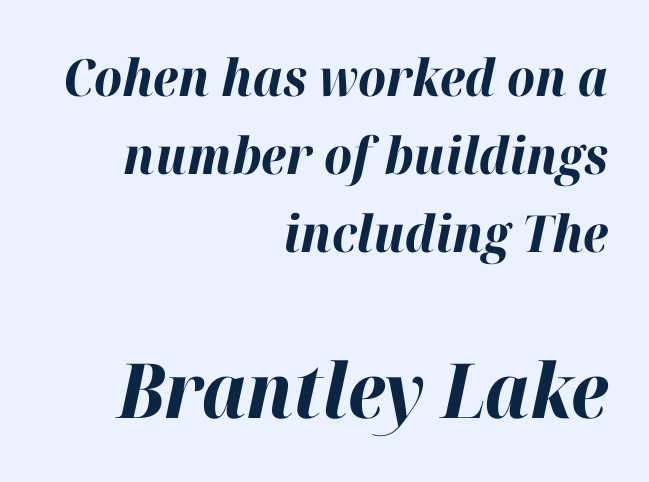
Students, observe: this is what conventionally led text looks like. Looks like regular typesetting: each glyph gets only the width it needs. The paragraph shown leans on its right margin. Small over large — that's the arrangement of the two blocks here. A typesetter would mark this as italic.
